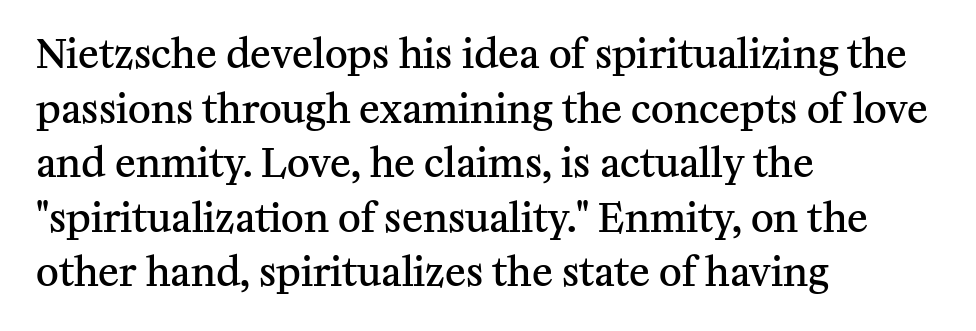
Q: Is the text bold? A: Semi-bold.
Q: Is the text italic (slanted)? A: No, it is upright.
Q: Is the typeface a serif or a sans-serif typeface? A: Serif.
Q: Is the text underlined? A: No.
Q: How is the paragraph aligned? A: Left-aligned.
Q: Is the spacing between letters normal or unusually wide? A: Normal.
Q: Is the spacing between lines tight, normal or loose? A: Normal.
Q: Width (condensed, normal, or wide)? A: Normal.
Q: Stroke contrast? A: Medium.
Q: x-height? A: Medium.
Q: Monospaced? A: No.
